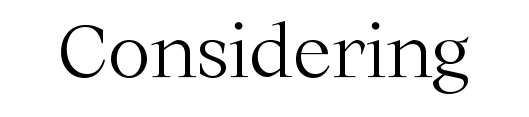
{"serif": "yes", "italic": "no", "bold": "no", "weight": "light", "width": "normal", "stroke_contrast": "medium", "x_height": "medium", "monospaced": "no", "underline": "no", "letter_spacing": "normal", "letter_spacing_em": 0.0, "glyph_px": 72}
